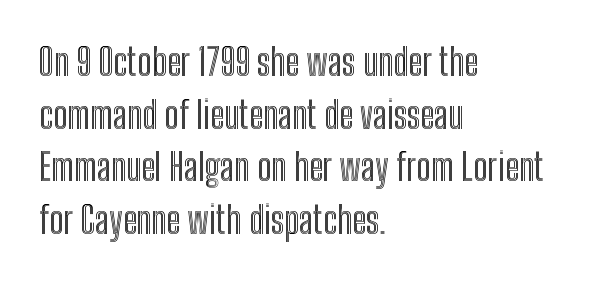
The image shows 37 px condensed type, upright; set left-aligned, normal line spacing (1.42x), normal letter spacing, not underlined; a medium x-height.
